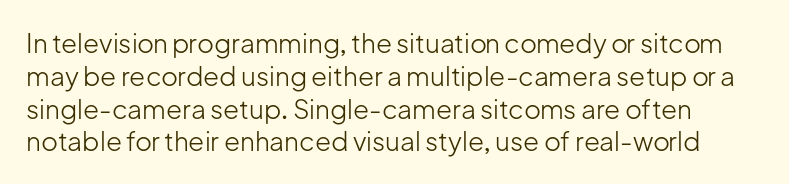
Q: Is the text bold? A: No.
Q: Is the text italic (slanted)? A: No, it is upright.
Q: Is the text underlined? A: No.
Q: Is the spacing between letters normal or unusually wide? A: Normal.
Q: Is the spacing between lines tight, normal or loose? A: Normal.
